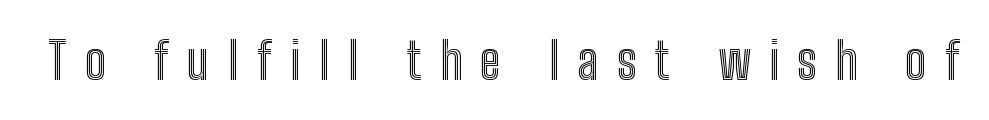
{"italic": "no", "width": "condensed", "x_height": "medium", "monospaced": "no", "underline": "no", "letter_spacing": "wide", "letter_spacing_em": 0.36, "glyph_px": 51}
